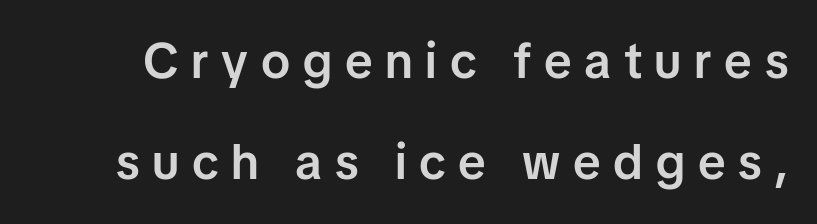
Words float on clear page, feet unadorned. Someone cranked the tracking dial way up on this one. A sans-serif font was chosen for this passage. Honestly, the rows look like they've been pulled way apart. Character widths vary here, with narrow letters taking less room than wide ones.
